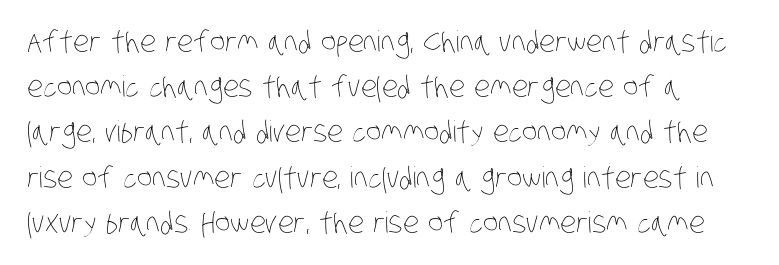
The lines sit at an ordinary, default distance from one another. Note the varied advance widths — an 'i' is clearly narrower than an 'm'. Heft: none added — not bold. The letters sit at their default tracking, neither squeezed nor spread. Glance below the letters and you will spot only blank space.
